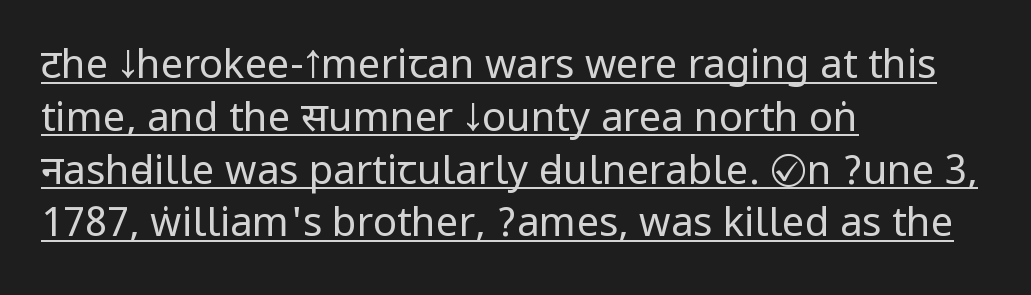
The image shows 40 px regular-weight, condensed sans-serif type, upright; set left-aligned, normal line spacing (1.32x), normal letter spacing, underlined; low stroke contrast.
